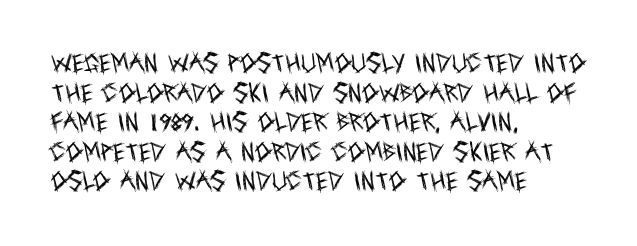
The image shows 21 px text type, upright; set left-aligned, normal line spacing (1.41x), normal letter spacing, not underlined.
